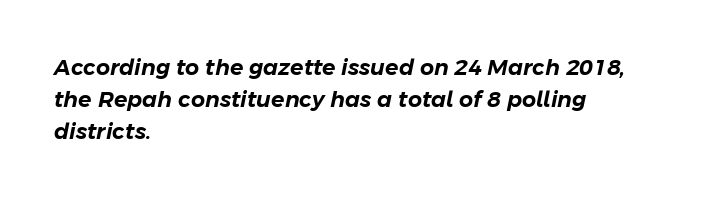
The image shows 22 px text type, italic (leaning right); set left-aligned, normal line spacing (1.46x), normal letter spacing, not underlined.
